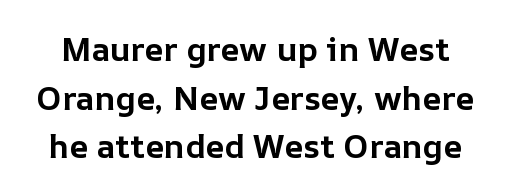
Q: Is the text bold? A: Yes.
Q: Is the text italic (slanted)? A: No, it is upright.
Q: Is the text underlined? A: No.
Q: Is the spacing between letters normal or unusually wide? A: Normal.
Q: Is the spacing between lines tight, normal or loose? A: Normal.
Q: Width (condensed, normal, or wide)? A: Normal.
Q: Stroke contrast? A: Low.
Q: x-height? A: Medium.
Q: Monospaced? A: No.
